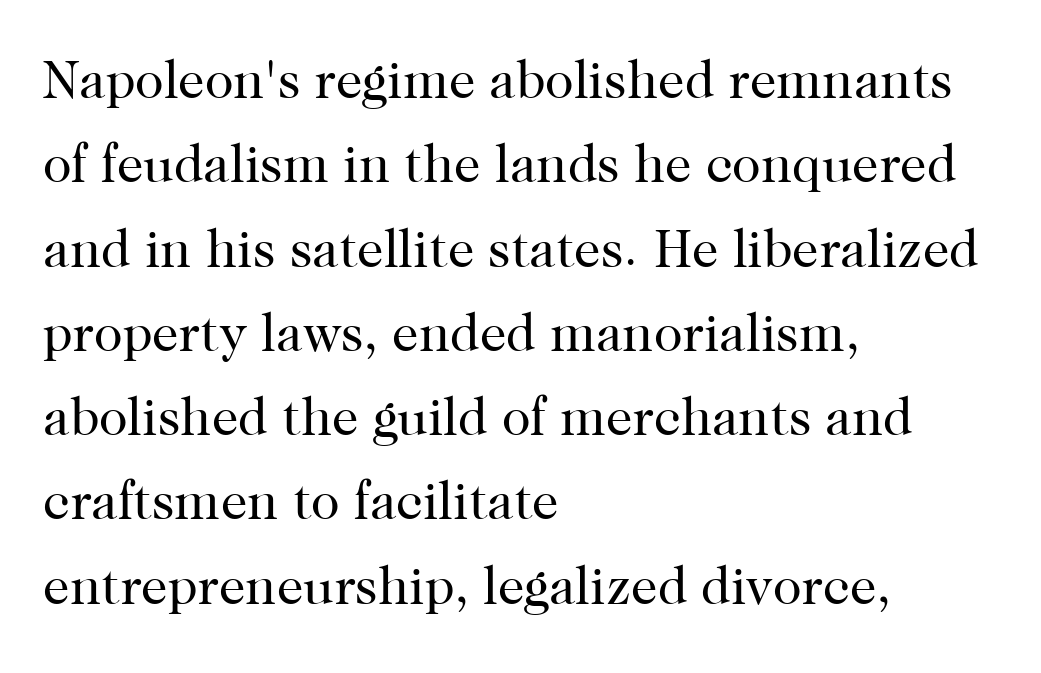
{"serif": "yes", "italic": "no", "bold": "no", "weight": "regular", "width": "normal", "stroke_contrast": "high", "x_height": "medium", "monospaced": "no", "underline": "no", "align": "left", "line_spacing": "normal", "line_spacing_ratio": 1.59, "letter_spacing": "normal", "letter_spacing_em": 0.0, "glyph_px": 53}
